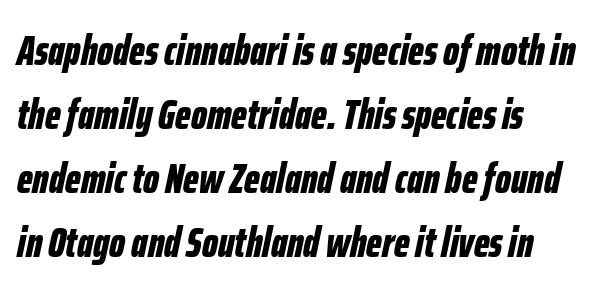
The image shows 42 px bold, condensed type, italic (leaning right); set normal line spacing (1.52x), normal letter spacing, not underlined; low stroke contrast and a medium x-height.
